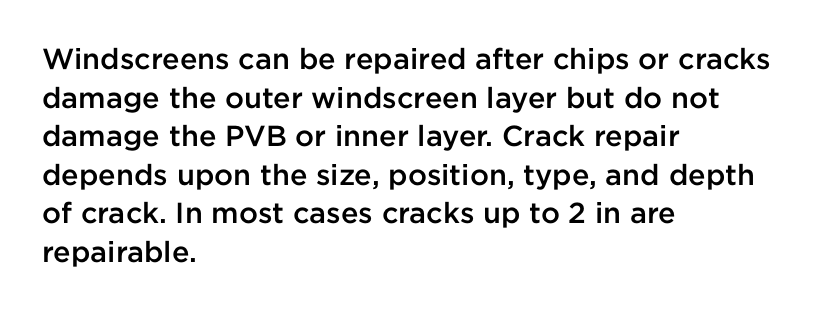
Q: Is the text bold? A: Semi-bold.
Q: Is the text italic (slanted)? A: No, it is upright.
Q: Is the typeface a serif or a sans-serif typeface? A: Sans-serif.
Q: Is the text underlined? A: No.
Q: How is the paragraph aligned? A: Left-aligned.
Q: Is the spacing between letters normal or unusually wide? A: Normal.
Q: Is the spacing between lines tight, normal or loose? A: Normal.
Q: Width (condensed, normal, or wide)? A: Normal.
Q: Stroke contrast? A: Low.
Q: x-height? A: Medium.
Q: Monospaced? A: No.
